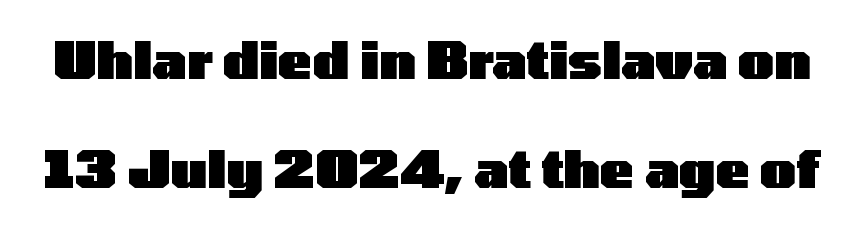
The passage shown is typeset with a sans-serif family. Leading: increased. Heavy-handed strokes throughout: this text is bold. The lettering stays uniformly vertical, giving the passage a roman look.
